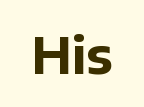
I'd call this a sans setting — the letters go barefoot. Does extra space separate the letters? No, they use regular spacing. Each letter keeps its own natural width here, so spacing adapts to shape. Beneath every word, the page is bare. These lines carry a lot of weight — the face is fully bold. Do the letters lean? They stand straight.
